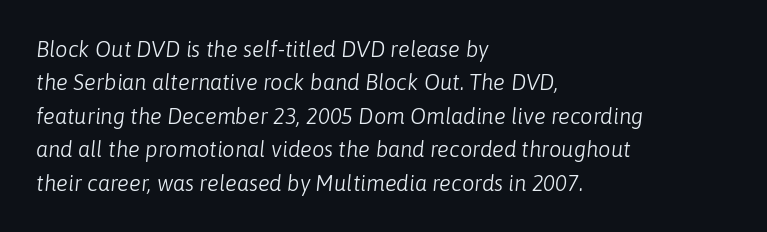
{"italic": "yes", "lean": "right", "slant_degrees": 6, "bold": "no", "underline": "no", "align": "left", "line_spacing": "normal", "line_spacing_ratio": 1.52, "letter_spacing": "normal", "letter_spacing_em": 0.0, "glyph_px": 22}
